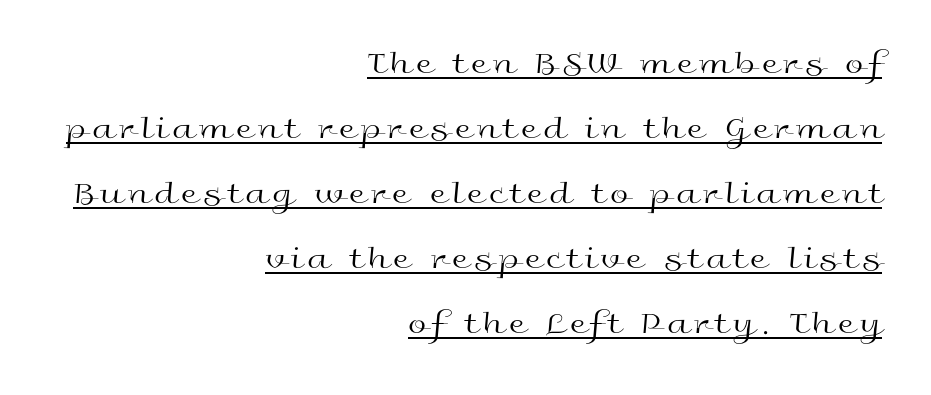
Q: Is the text bold? A: No.
Q: Is the text italic (slanted)? A: No, it is upright.
Q: Is the typeface a serif or a sans-serif typeface? A: Sans-serif.
Q: Is the text underlined? A: Yes.
Q: How is the paragraph aligned? A: Right-aligned.
Q: Is the spacing between lines tight, normal or loose? A: Loose.
Q: Width (condensed, normal, or wide)? A: Wide.
Q: x-height? A: Medium.
Q: Monospaced? A: No.
